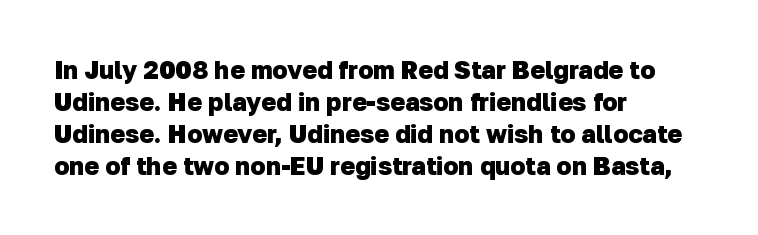
{"bold": "yes", "underline": "no", "align": "left", "line_spacing": "normal", "line_spacing_ratio": 1.28, "letter_spacing": "normal", "letter_spacing_em": 0.0, "glyph_px": 25}
